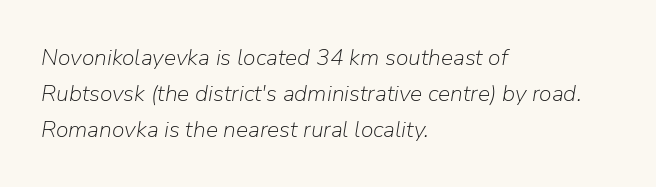
{"italic": "yes", "lean": "right", "slant_degrees": 9, "bold": "no", "underline": "no", "align": "left", "line_spacing": "normal", "line_spacing_ratio": 1.56, "letter_spacing": "normal", "letter_spacing_em": 0.0, "glyph_px": 23}
